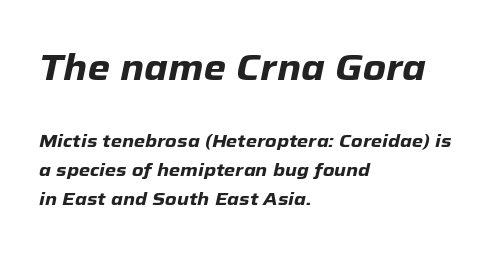
The setting favours the left margin, as ordinary paragraphs usually do. Slant detected: the letters are inclined. Character size in the leading block exceeds that of the trailing block. As a designer I'd log this as weight 700, bold.
